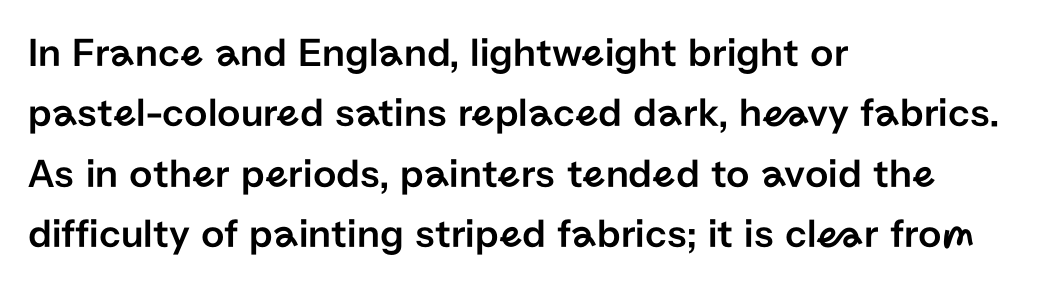
This is sans-serif lettering, the kind often seen on screens and signage. Is there much room between lines? A standard amount, neither cramped nor airy. Each word holds together tightly as a unit, with standard inter-letter gaps. The passage shown is not underscored anywhere. A typesetter would call this proportional, since set widths differ per character.
